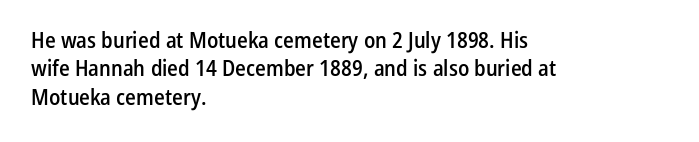
{"italic": "no", "bold": "semi", "underline": "no", "align": "left", "line_spacing": "normal", "line_spacing_ratio": 1.29, "letter_spacing": "normal", "letter_spacing_em": 0.0, "glyph_px": 22}
